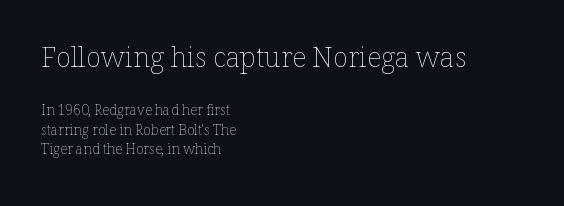
{"italic": "no", "bold": "no", "weight": "thin", "width": "normal", "stroke_contrast": "low", "x_height": "medium", "monospaced": "no", "underline": "no", "align": "left", "line_spacing": "normal", "line_spacing_ratio": 1.39, "letter_spacing": "normal", "letter_spacing_em": 0.0, "larger_block": "first", "size_ratio": 2.0, "glyph_px": 28}
